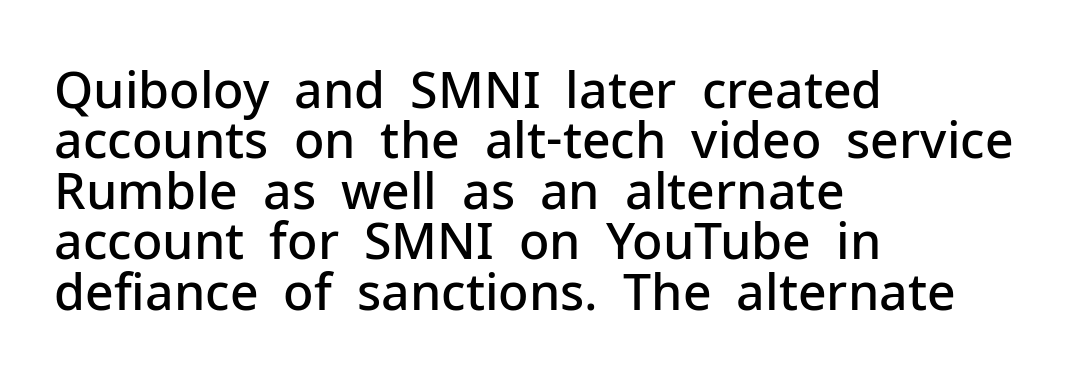
{"serif": "no", "italic": "no", "bold": "semi", "weight": "semibold", "width": "normal", "stroke_contrast": "low", "x_height": "medium", "monospaced": "no", "underline": "no", "align": "left", "line_spacing": "tight", "line_spacing_ratio": 1.01, "letter_spacing": "normal", "letter_spacing_em": 0.0, "glyph_px": 50}
